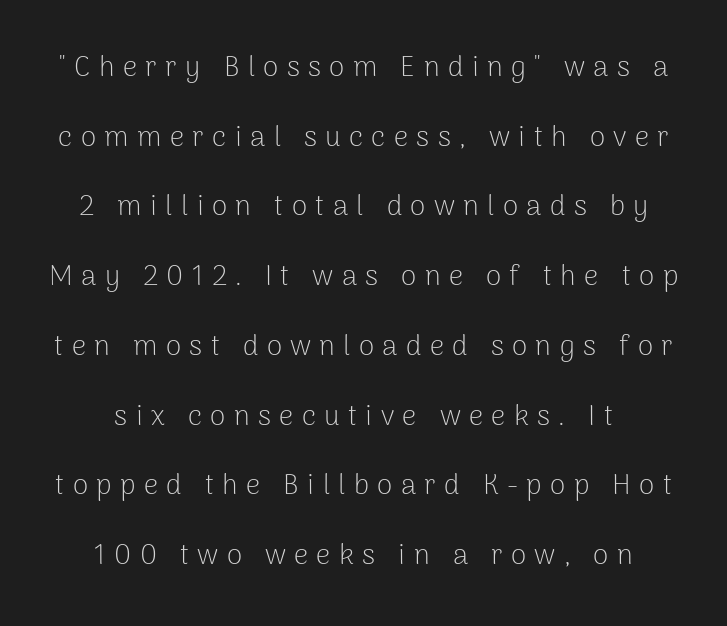
{"serif": "no", "italic": "no", "bold": "no", "weight": "light", "width": "normal", "stroke_contrast": "low", "x_height": "medium", "monospaced": "no", "underline": "no", "align": "center", "line_spacing": "loose", "line_spacing_ratio": 2.49, "letter_spacing": "wide", "letter_spacing_em": 0.3, "glyph_px": 28}
